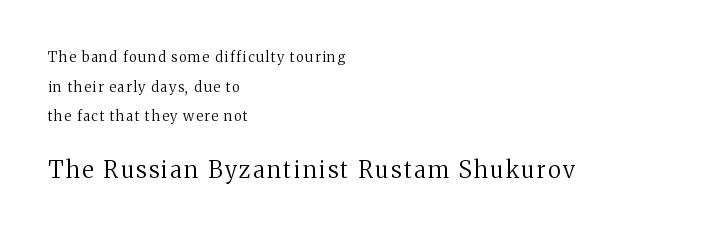
Q: Is the text bold? A: No.
Q: Is the text italic (slanted)? A: No, it is upright.
Q: Is the text underlined? A: No.
Q: How is the paragraph aligned? A: Left-aligned.
Q: Is the spacing between lines tight, normal or loose? A: Loose.
Q: Which block of text is set in a larger size, the first (top) or the second (bottom)? A: The second (bottom) one.
